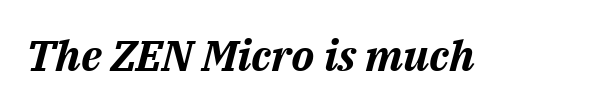
{"italic": "yes", "lean": "right", "slant_degrees": 14, "bold": "yes", "weight": "bold", "width": "normal", "stroke_contrast": "medium", "x_height": "medium", "monospaced": "no", "underline": "no", "letter_spacing": "normal", "letter_spacing_em": 0.0, "glyph_px": 43}
